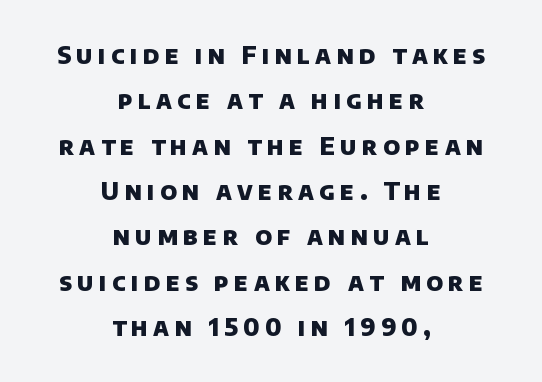
{"bold": "yes", "underline": "no", "align": "center", "line_spacing_ratio": 1.89, "letter_spacing": "wide", "letter_spacing_em": 0.22, "glyph_px": 24}
